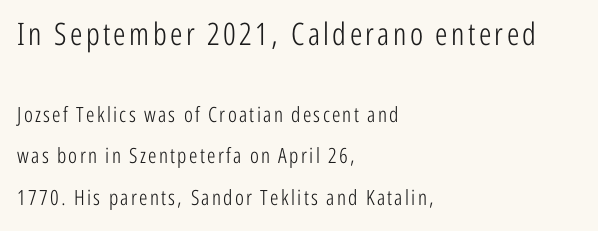
{"serif": "no", "italic": "no", "bold": "no", "weight": "light", "width": "condensed", "stroke_contrast": "low", "x_height": "medium", "monospaced": "no", "underline": "no", "align": "left", "line_spacing": "loose", "line_spacing_ratio": 1.97, "larger_block": "first", "size_ratio": 1.48, "glyph_px": 31}
